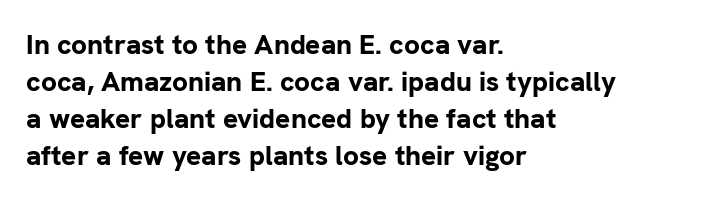
The face used here is rendered with its standard letterfit. The passage shown is typeset with a sans-serif family. Notice how descenders clear the ascenders below comfortably — that's standard leading. Note the varied advance widths — an 'i' is clearly narrower than an 'm'. The ragged edge is on the right, which tells us the setting is flush left. The string is rendered with underlining switched off.
